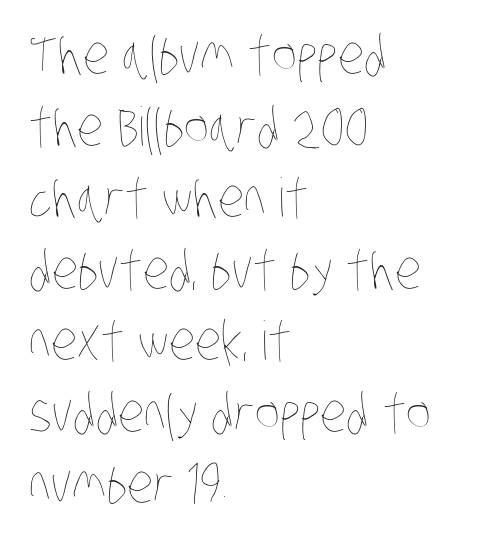
Q: Is the text bold? A: No.
Q: Is the text underlined? A: No.
Q: How is the paragraph aligned? A: Left-aligned.
Q: Is the spacing between letters normal or unusually wide? A: Normal.
Q: Is the spacing between lines tight, normal or loose? A: Normal.
Q: Width (condensed, normal, or wide)? A: Condensed.
Q: Stroke contrast? A: Low.
Q: x-height? A: Large.
Q: Monospaced? A: No.
